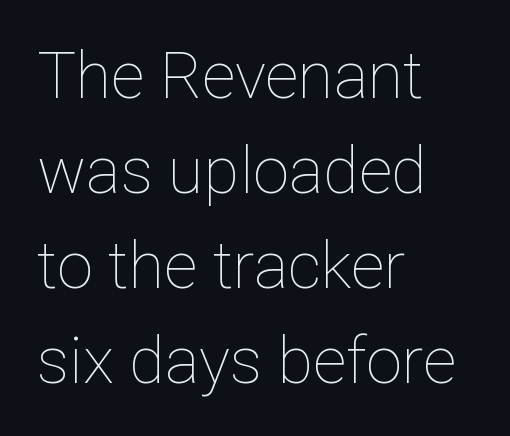
Q: Is the text bold? A: No.
Q: Is the text italic (slanted)? A: No, it is upright.
Q: Is the text underlined? A: No.
Q: How is the paragraph aligned? A: Left-aligned.
Q: Is the spacing between letters normal or unusually wide? A: Normal.
Q: Is the spacing between lines tight, normal or loose? A: Normal.
Q: Width (condensed, normal, or wide)? A: Normal.
Q: Stroke contrast? A: Low.
Q: x-height? A: Medium.
Q: Monospaced? A: No.
